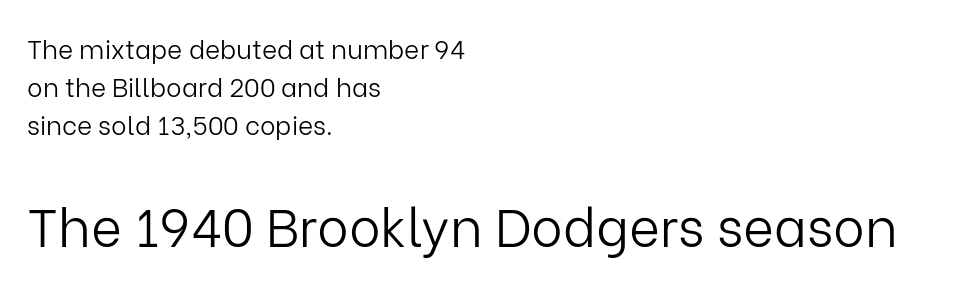
Character size in the trailing block exceeds that of the leading block. Vertical strokes here are truly vertical. These lines are composed in type without serifs. The rag falls on the right side of this text block. Note the varied advance widths — an 'i' is clearly narrower than an 'm'.
